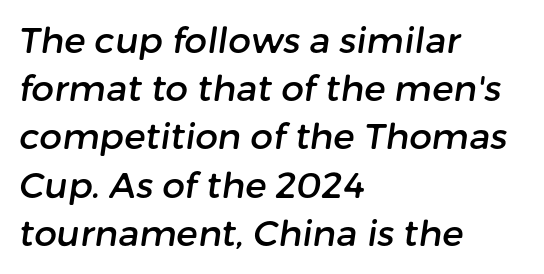
The image shows 36 px sans-serif type; set left-aligned, normal line spacing (1.34x), normal letter spacing, not underlined; low stroke contrast and a medium x-height.
